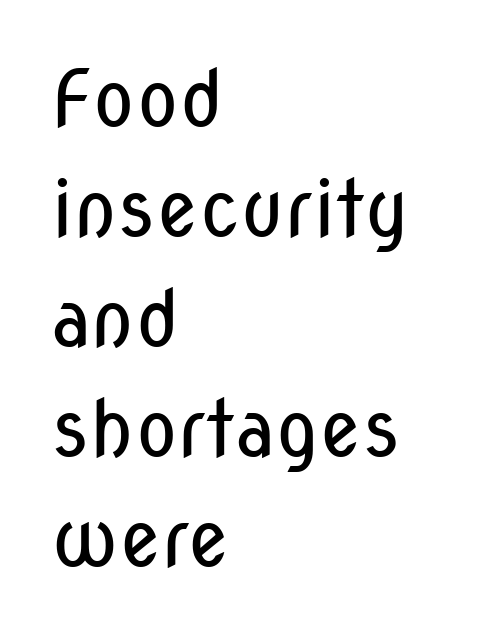
Q: Is the text bold? A: No.
Q: Is the text italic (slanted)? A: No, it is upright.
Q: Is the typeface a serif or a sans-serif typeface? A: Sans-serif.
Q: Is the text underlined? A: No.
Q: How is the paragraph aligned? A: Left-aligned.
Q: Is the spacing between letters normal or unusually wide? A: Normal.
Q: Is the spacing between lines tight, normal or loose? A: Normal.
Q: Width (condensed, normal, or wide)? A: Condensed.
Q: Stroke contrast? A: Low.
Q: x-height? A: Medium.
Q: Monospaced? A: No.
